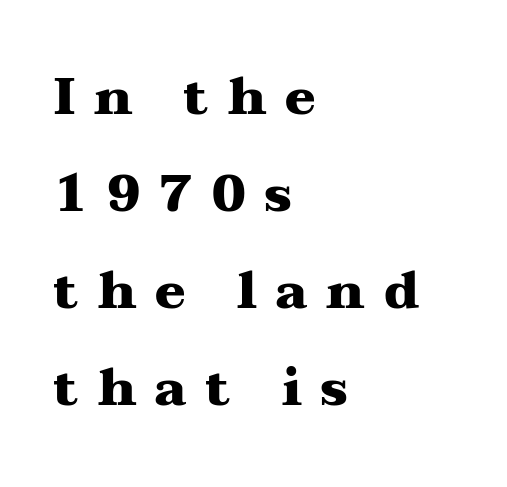
{"serif": "yes", "italic": "no", "bold": "yes", "weight": "heavy", "width": "wide", "stroke_contrast": "medium", "x_height": "medium", "monospaced": "no", "underline": "no", "align": "left", "line_spacing": "loose", "line_spacing_ratio": 1.9, "letter_spacing": "wide", "letter_spacing_em": 0.37, "glyph_px": 51}
